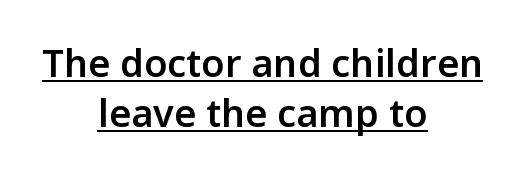
{"serif": "no", "italic": "no", "bold": "semi", "weight": "semibold", "width": "normal", "stroke_contrast": "low", "x_height": "medium", "monospaced": "no", "underline": "yes", "align": "center", "line_spacing": "normal", "line_spacing_ratio": 1.32, "letter_spacing": "normal", "letter_spacing_em": 0.0, "glyph_px": 38}
